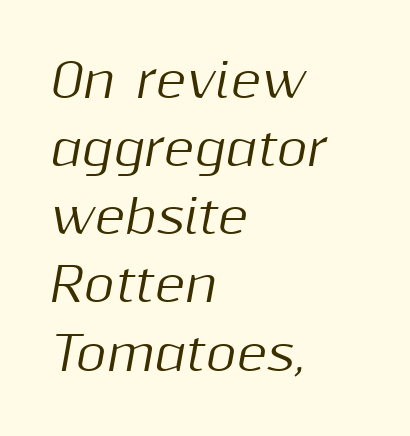
{"italic": "yes", "lean": "right", "slant_degrees": 10, "width": "normal", "stroke_contrast": "medium", "x_height": "medium", "monospaced": "no", "underline": "no", "align": "left", "line_spacing": "normal", "line_spacing_ratio": 1.45, "letter_spacing": "normal", "letter_spacing_em": 0.0, "glyph_px": 47}
